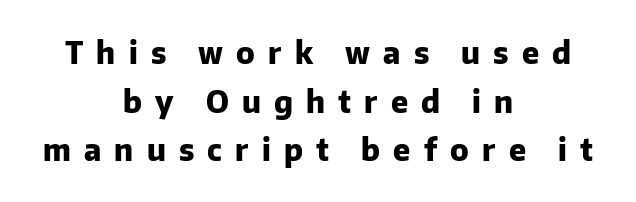
Q: Is the text bold? A: Yes.
Q: Is the text italic (slanted)? A: No, it is upright.
Q: Is the typeface a serif or a sans-serif typeface? A: Sans-serif.
Q: Is the text underlined? A: No.
Q: How is the paragraph aligned? A: Centered.
Q: Is the spacing between letters normal or unusually wide? A: Unusually wide.
Q: Is the spacing between lines tight, normal or loose? A: Normal.
Q: Width (condensed, normal, or wide)? A: Normal.
Q: Stroke contrast? A: Low.
Q: x-height? A: Medium.
Q: Monospaced? A: No.
